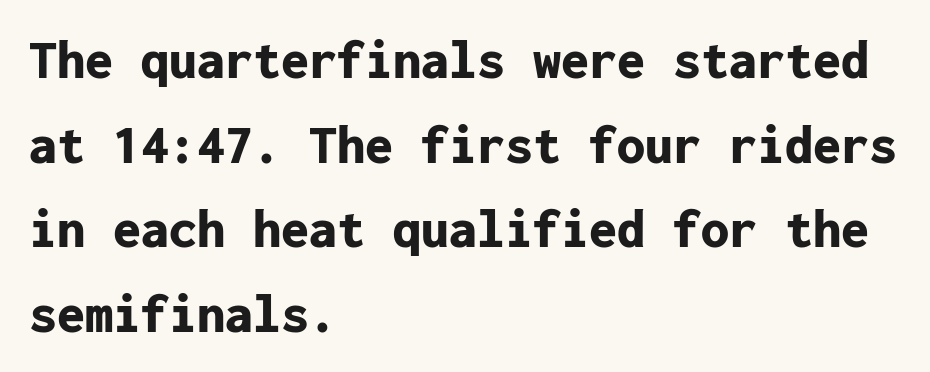
The image shows 56 px bold sans-serif type, upright, monospaced; set left-aligned, normal line spacing (1.51x), normal letter spacing, not underlined; low stroke contrast and a medium x-height.
